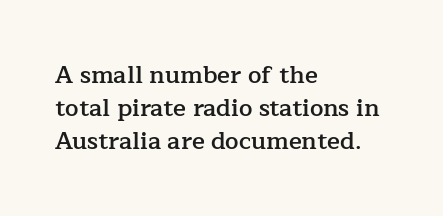
{"italic": "no", "bold": "semi", "underline": "no", "align": "left", "line_spacing": "normal", "line_spacing_ratio": 1.37, "letter_spacing": "normal", "letter_spacing_em": 0.0, "glyph_px": 24}
